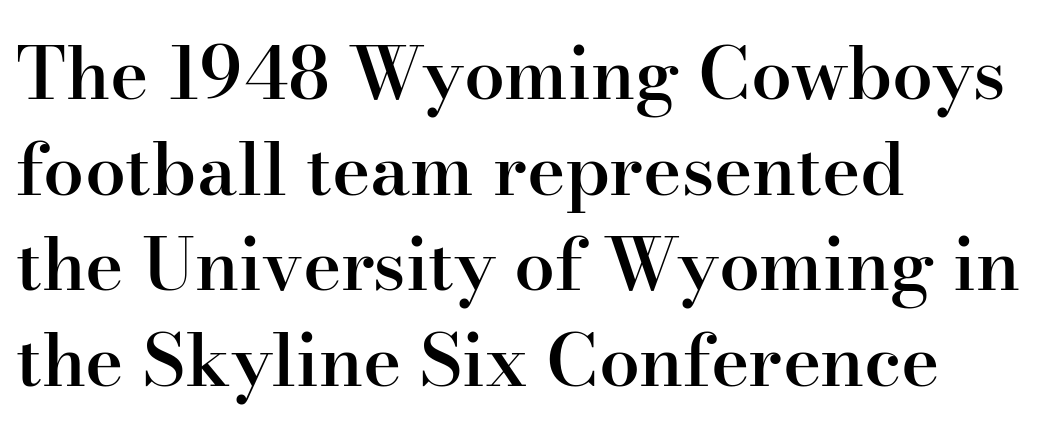
{"serif": "yes", "italic": "no", "bold": "semi", "weight": "semibold", "width": "normal", "stroke_contrast": "high", "x_height": "small", "monospaced": "no", "underline": "no", "align": "left", "line_spacing": "normal", "line_spacing_ratio": 1.31, "letter_spacing": "normal", "letter_spacing_em": 0.0, "glyph_px": 73}
